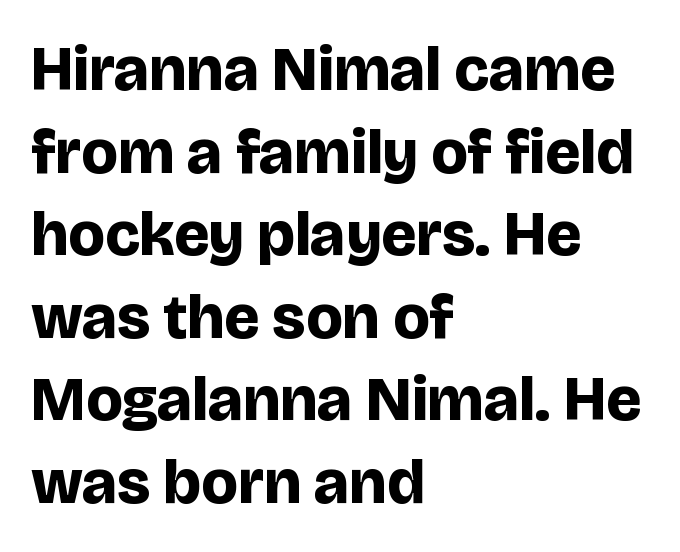
The image shows 63 px bold sans-serif type, upright; set left-aligned, normal line spacing (1.31x), normal letter spacing, not underlined; low stroke contrast and a large x-height.
